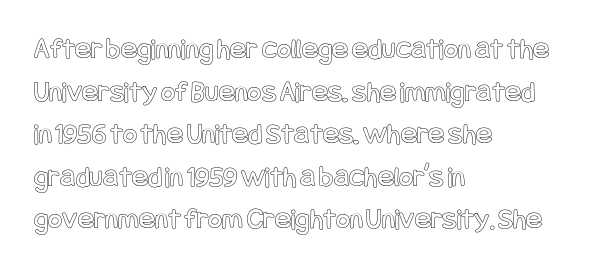
{"italic": "no", "width": "condensed", "x_height": "large", "underline": "no", "align": "left", "line_spacing": "normal", "line_spacing_ratio": 1.42, "letter_spacing": "normal", "letter_spacing_em": 0.0, "glyph_px": 30}
